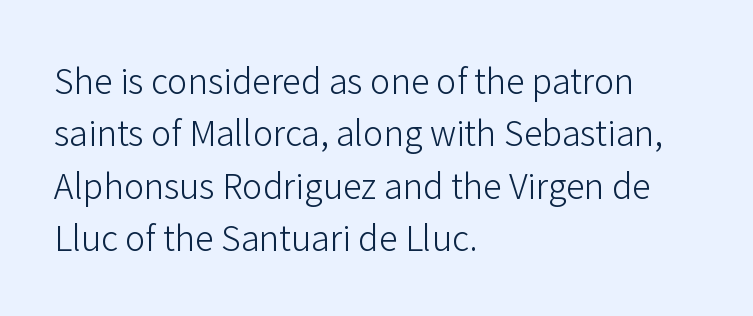
The image shows 34 px light sans-serif type, upright; set left-aligned, normal line spacing (1.54x), normal letter spacing, not underlined; low stroke contrast and a medium x-height.
